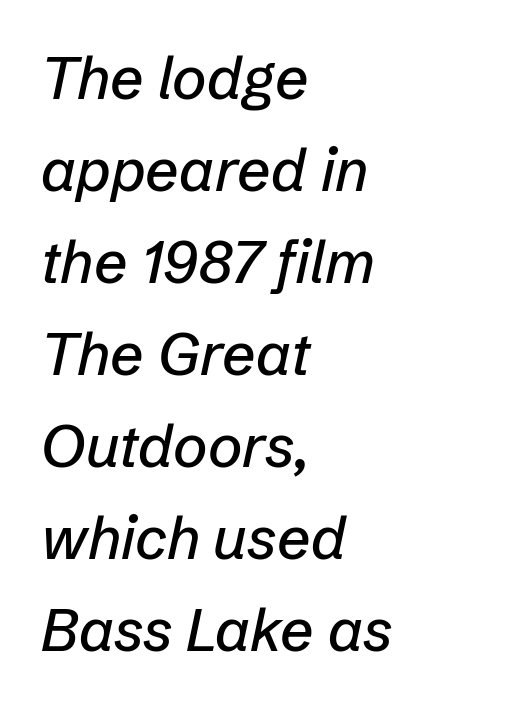
Q: Is the text italic (slanted)? A: Yes, it leans right by about 12 degrees.
Q: Is the text underlined? A: No.
Q: How is the paragraph aligned? A: Left-aligned.
Q: Is the spacing between letters normal or unusually wide? A: Normal.
Q: Is the spacing between lines tight, normal or loose? A: Normal.
Q: Width (condensed, normal, or wide)? A: Normal.
Q: Stroke contrast? A: Low.
Q: x-height? A: Medium.
Q: Monospaced? A: No.
